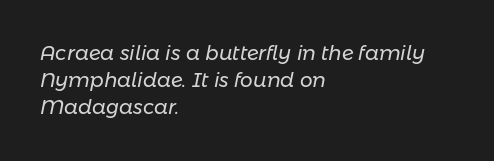
This rendering leaves character spacing at its baseline value. Vertical spacing — default. The zone under the glyphs is completely vacant. The font's italic variant was chosen for this text.
